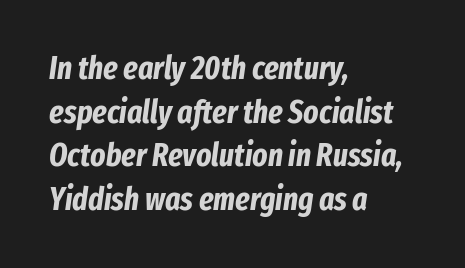
Q: Is the text bold? A: Yes.
Q: Is the text italic (slanted)? A: Yes, it leans right by about 8 degrees.
Q: Is the text underlined? A: No.
Q: How is the paragraph aligned? A: Left-aligned.
Q: Is the spacing between letters normal or unusually wide? A: Normal.
Q: Is the spacing between lines tight, normal or loose? A: Normal.
Q: Width (condensed, normal, or wide)? A: Condensed.
Q: Stroke contrast? A: Low.
Q: x-height? A: Medium.
Q: Monospaced? A: No.
